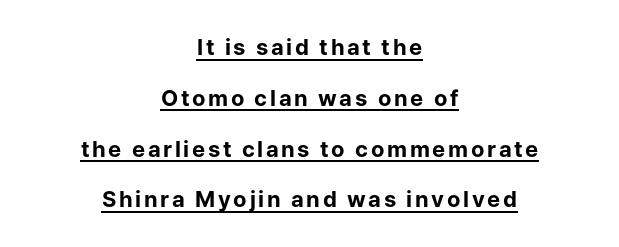
Q: Is the text bold? A: Yes.
Q: Is the text italic (slanted)? A: No, it is upright.
Q: Is the text underlined? A: Yes.
Q: How is the paragraph aligned? A: Centered.
Q: Is the spacing between lines tight, normal or loose? A: Loose.
